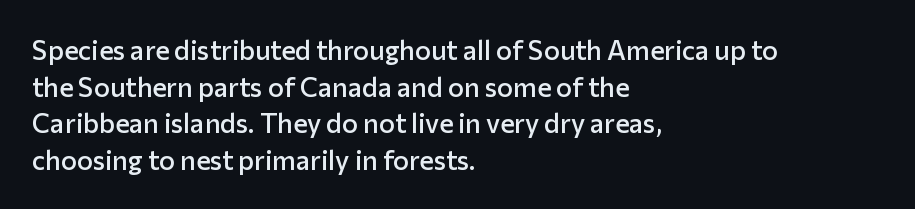
{"italic": "no", "bold": "semi", "underline": "no", "align": "left", "line_spacing": "normal", "line_spacing_ratio": 1.36, "letter_spacing": "normal", "letter_spacing_em": 0.0, "glyph_px": 27}
